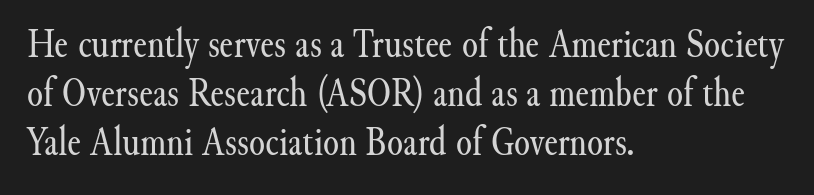
Q: Is the text bold? A: No.
Q: Is the text italic (slanted)? A: No, it is upright.
Q: Is the typeface a serif or a sans-serif typeface? A: Serif.
Q: Is the text underlined? A: No.
Q: How is the paragraph aligned? A: Left-aligned.
Q: Is the spacing between letters normal or unusually wide? A: Normal.
Q: Width (condensed, normal, or wide)? A: Normal.
Q: Stroke contrast? A: Medium.
Q: x-height? A: Small.
Q: Monospaced? A: No.
